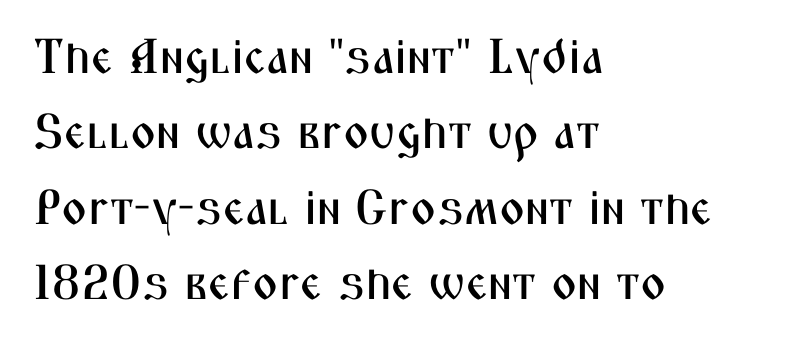
{"serif": "no", "italic": "no", "width": "condensed", "stroke_contrast": "medium", "x_height": "medium", "monospaced": "no", "underline": "no", "align": "left", "line_spacing": "normal", "line_spacing_ratio": 1.54, "letter_spacing": "normal", "letter_spacing_em": 0.0, "glyph_px": 49}
